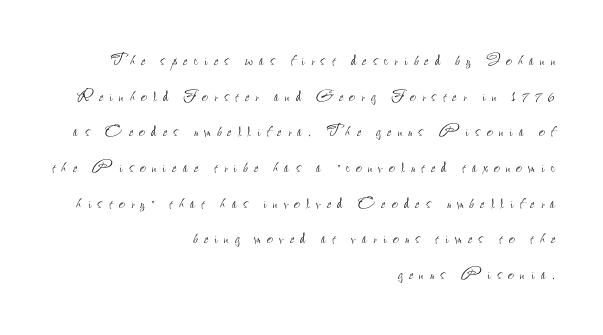
{"bold": "no", "underline": "no", "align": "right", "line_spacing": "normal", "line_spacing_ratio": 1.7, "letter_spacing": "wide", "letter_spacing_em": 0.3, "glyph_px": 21}
